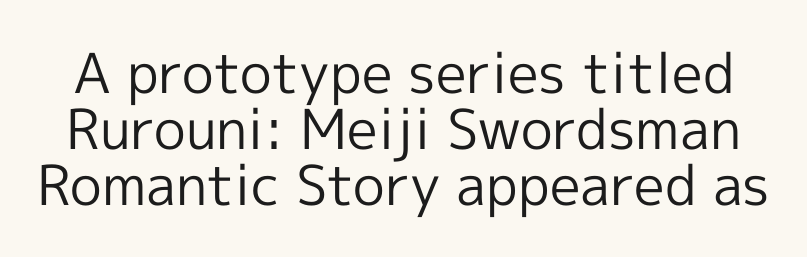
Nobody touched the tracking dial on this one. Only glyphs here, with clear space below each row. A typesetter would label this face a sans. Counters stay open thanks to moderate or lighter strokes.
